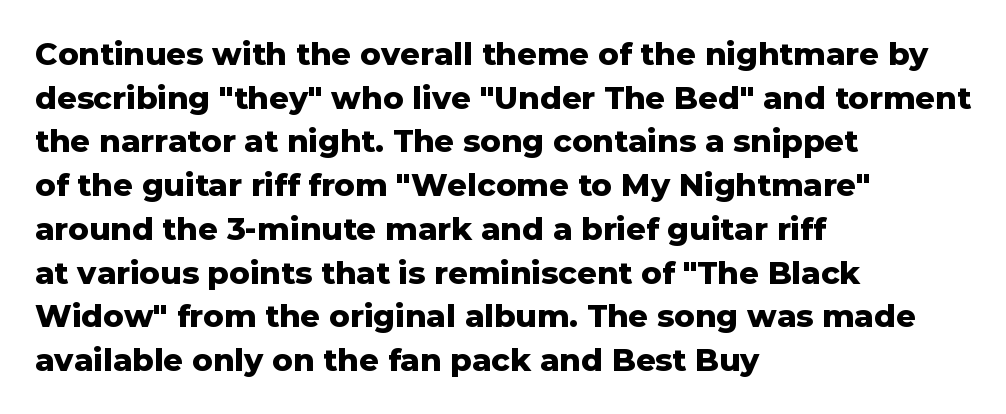
Q: Is the text bold? A: Yes.
Q: Is the text italic (slanted)? A: No, it is upright.
Q: Is the typeface a serif or a sans-serif typeface? A: Sans-serif.
Q: Is the text underlined? A: No.
Q: How is the paragraph aligned? A: Left-aligned.
Q: Is the spacing between letters normal or unusually wide? A: Normal.
Q: Is the spacing between lines tight, normal or loose? A: Normal.
Q: Width (condensed, normal, or wide)? A: Normal.
Q: Stroke contrast? A: Low.
Q: x-height? A: Medium.
Q: Monospaced? A: No.
